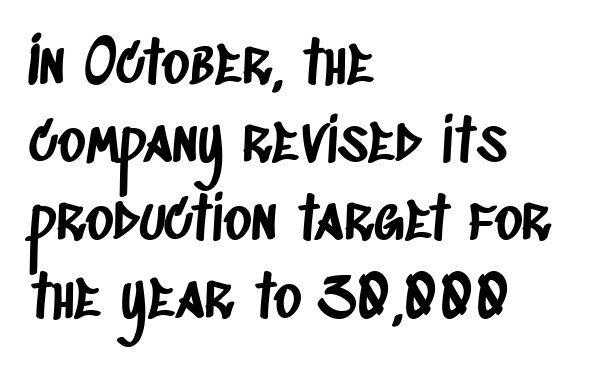
{"serif": "no", "width": "condensed", "stroke_contrast": "low", "x_height": "large", "monospaced": "no", "underline": "no", "align": "left", "line_spacing": "normal", "line_spacing_ratio": 1.3, "letter_spacing": "normal", "letter_spacing_em": 0.0, "glyph_px": 60}
